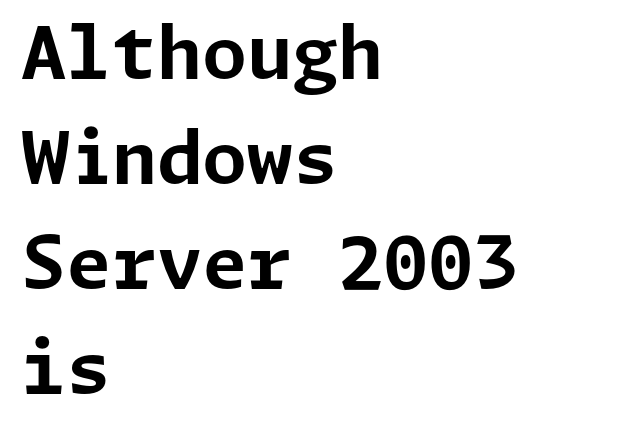
Q: Is the text bold? A: Yes.
Q: Is the text italic (slanted)? A: No, it is upright.
Q: Is the typeface a serif or a sans-serif typeface? A: Sans-serif.
Q: Is the text underlined? A: No.
Q: How is the paragraph aligned? A: Left-aligned.
Q: Is the spacing between letters normal or unusually wide? A: Normal.
Q: Is the spacing between lines tight, normal or loose? A: Normal.
Q: Width (condensed, normal, or wide)? A: Normal.
Q: Stroke contrast? A: Low.
Q: x-height? A: Medium.
